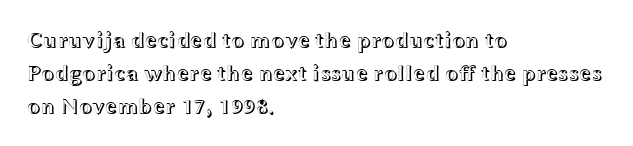
The image shows 22 px text type, upright; set left-aligned, normal line spacing (1.5x), normal letter spacing, not underlined.
